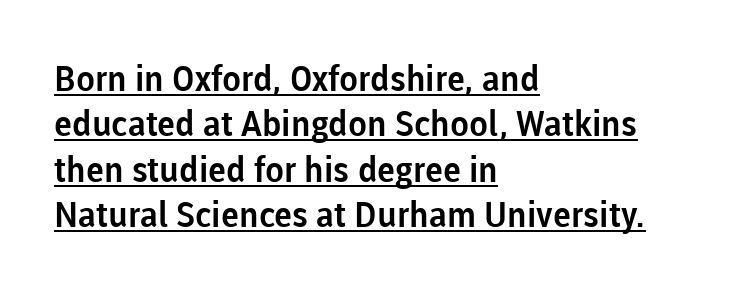
Is there an underline? Yes — a line sits under the letters. Visually the block forms a straight wall on the left and a jagged coastline on the right. Tracking here is standard; glyphs follow each other at the usual distance. The text was rendered using a sans face with plain stroke endings.
